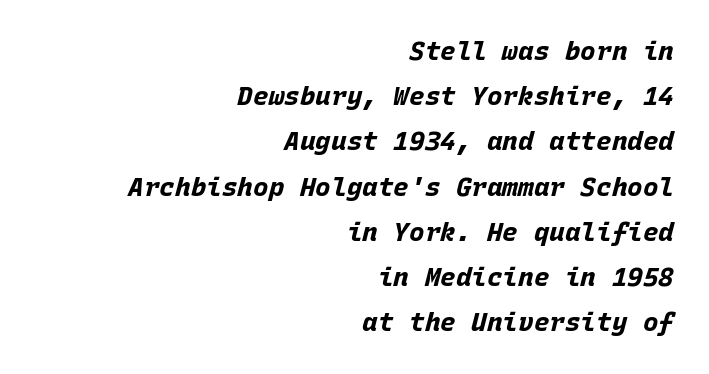
The image shows 26 px bold type, italic (leaning right); set right-aligned, line spacing 1.74x, normal letter spacing, not underlined.
